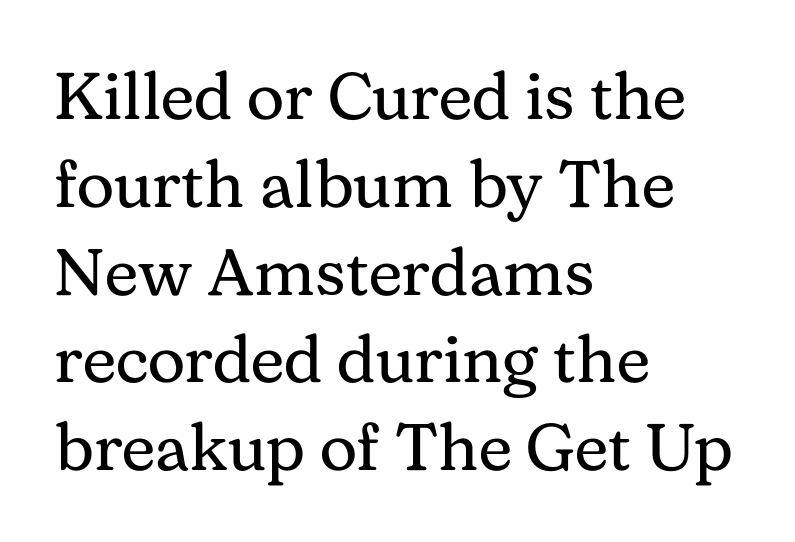
The image shows 66 px regular-weight serif type, upright; set left-aligned, normal line spacing (1.33x), normal letter spacing, not underlined; medium stroke contrast and a medium x-height.
